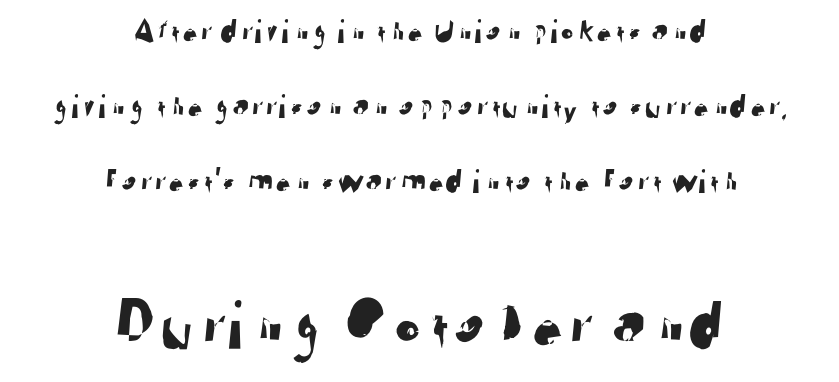
Block two is the big one; block one sits smaller above it. How would I describe the line gaps? Wide and relaxed. You could not count columns in this text — the font is proportionally spaced. The rendering shows plain stroke endings on the letterforms — a sans-serif design. The rendering keeps characters at their native spacing.
